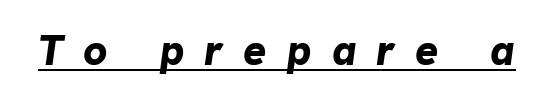
The image shows 43 px bold type, italic (leaning right); set unusually wide letter spacing (+0.47 em), underlined; low stroke contrast and a medium x-height.
